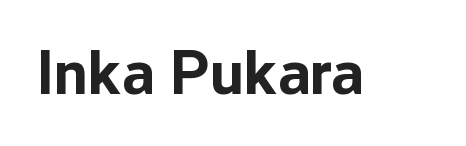
The glyphs are unaccompanied by any horizontal stroke below them. You'd pick this weight for a headline — it's a proper bold. The rendering keeps characters at their native spacing. Note: no serifs on the glyphs. Tall strokes in this sample are plumb rather than angled. This sample has the flowing, uneven cadence of proportional lettering.
